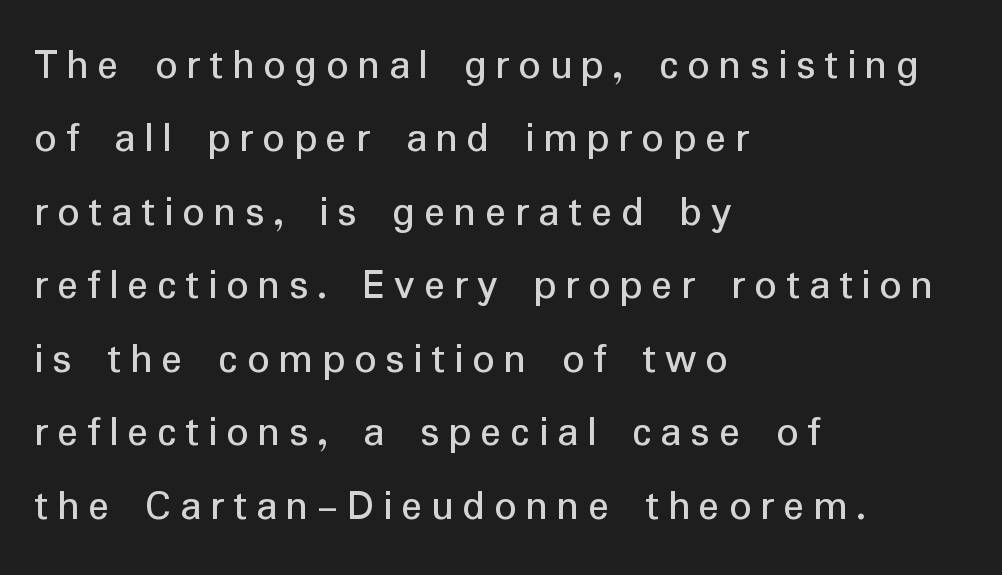
{"serif": "no", "italic": "no", "bold": "no", "weight": "regular", "width": "normal", "stroke_contrast": "low", "x_height": "medium", "monospaced": "no", "underline": "no", "align": "left", "line_spacing": "normal", "line_spacing_ratio": 1.67, "letter_spacing": "wide", "letter_spacing_em": 0.2, "glyph_px": 44}
